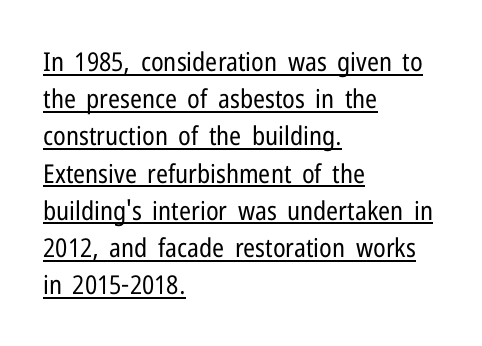
Q: Is the text bold? A: No.
Q: Is the text italic (slanted)? A: No, it is upright.
Q: Is the text underlined? A: Yes.
Q: How is the paragraph aligned? A: Left-aligned.
Q: Is the spacing between letters normal or unusually wide? A: Normal.
Q: Is the spacing between lines tight, normal or loose? A: Normal.
